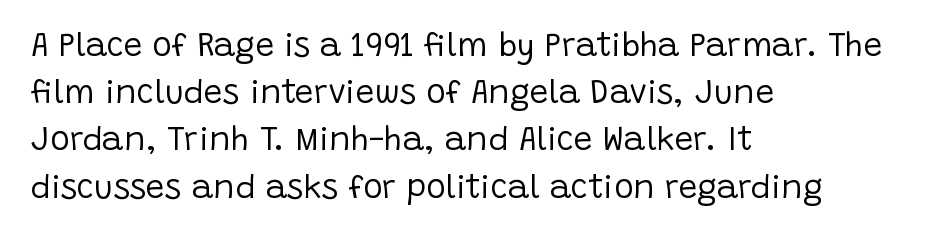
{"serif": "no", "italic": "no", "bold": "no", "weight": "regular", "width": "normal", "stroke_contrast": "low", "x_height": "large", "monospaced": "no", "underline": "no", "align": "left", "line_spacing": "normal", "line_spacing_ratio": 1.43, "letter_spacing": "normal", "letter_spacing_em": 0.0, "glyph_px": 33}
